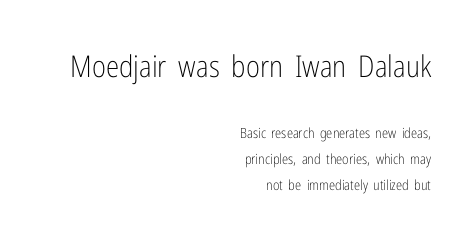
The image shows 30 px light, condensed sans-serif type, upright; set right-aligned, line spacing 1.84x, normal letter spacing, not underlined; the first (top) block is 2.14x larger; low stroke contrast and a medium x-height.
